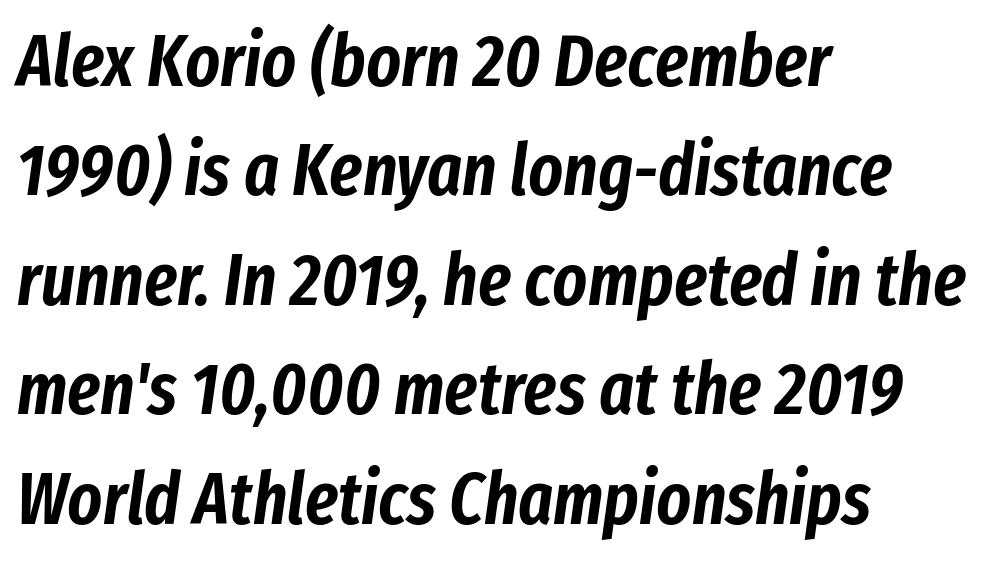
{"italic": "yes", "lean": "right", "slant_degrees": 8, "width": "condensed", "stroke_contrast": "low", "x_height": "medium", "monospaced": "no", "underline": "no", "align": "left", "line_spacing": "normal", "line_spacing_ratio": 1.5, "letter_spacing": "normal", "letter_spacing_em": 0.0, "glyph_px": 73}
